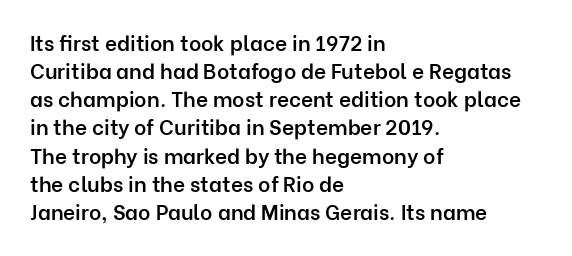
{"italic": "no", "bold": "semi", "underline": "no", "align": "left", "line_spacing": "normal", "line_spacing_ratio": 1.34, "letter_spacing": "normal", "letter_spacing_em": 0.0, "glyph_px": 21}
